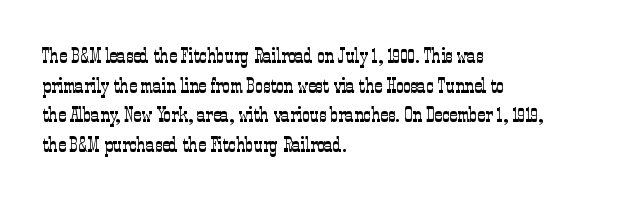
{"italic": "no", "bold": "no", "underline": "no", "align": "left", "line_spacing": "normal", "line_spacing_ratio": 1.41, "letter_spacing": "normal", "letter_spacing_em": 0.0, "glyph_px": 21}
